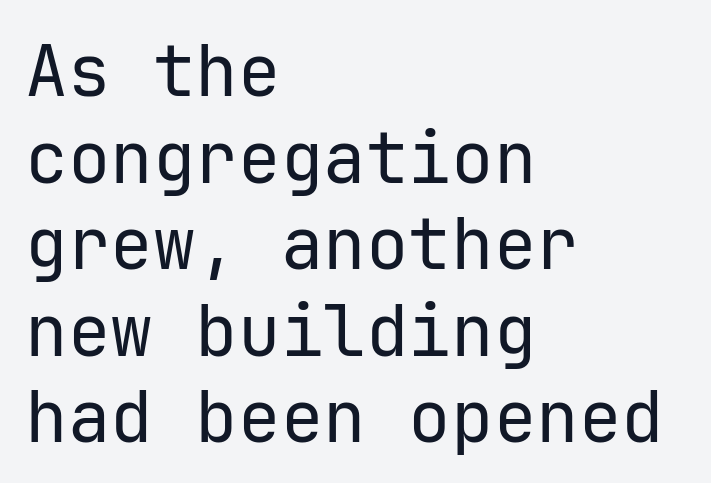
If you drew a ruler down the left edge, every line would touch it. When letters stand straight like this, we call the style roman or upright. You could call the tracking neutral — neither tight nor loose. No letter is thick-stroked: the sample isn't bold. Letterform terminals end flat and unadorned throughout the passage.
